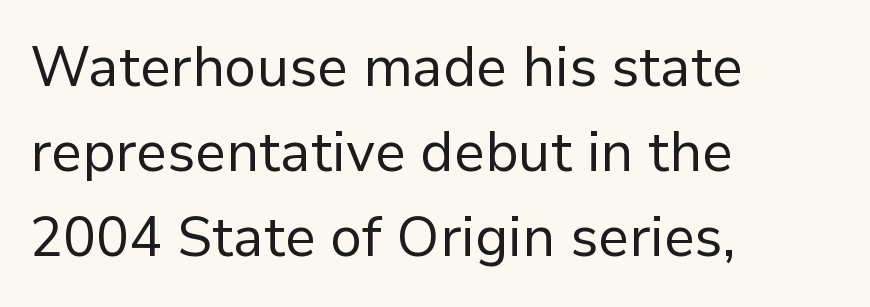
{"serif": "no", "italic": "no", "bold": "no", "weight": "regular", "width": "normal", "stroke_contrast": "low", "x_height": "medium", "monospaced": "no", "underline": "no", "align": "left", "line_spacing": "normal", "line_spacing_ratio": 1.55, "letter_spacing": "normal", "letter_spacing_em": 0.0, "glyph_px": 55}
